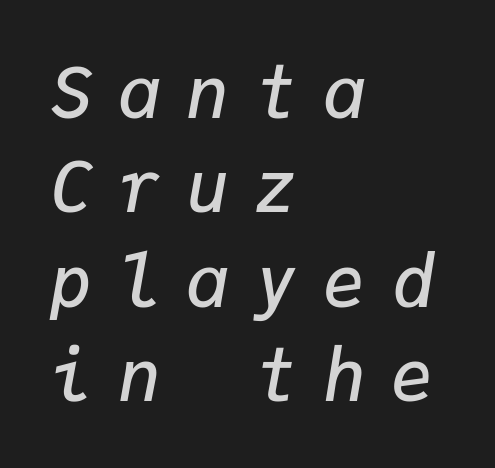
The line-height multiplier appears to be the usual default. Is the type bold? Partly — it's a semibold, heavier than regular but not fully bold. The specimen reads as italic at a glance. Does extra space separate the letters? Yes, quite a lot of it.
